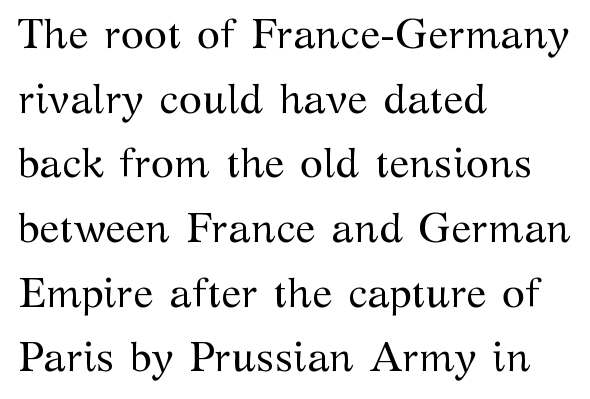
Honestly, the row spacing looks completely unremarkable. Serifs: yes, visible at the terminals of the letterforms. Stems and bowls with no extra thickness — not bold. Think of a printed novel: that variable character pitch is what you see here.
